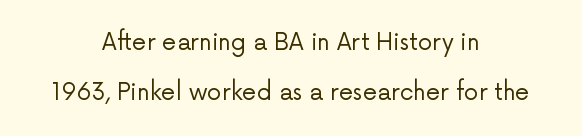
{"italic": "no", "bold": "no", "underline": "no", "align": "center", "line_spacing": "loose", "line_spacing_ratio": 2.19, "letter_spacing": "normal", "letter_spacing_em": 0.0, "glyph_px": 23}
